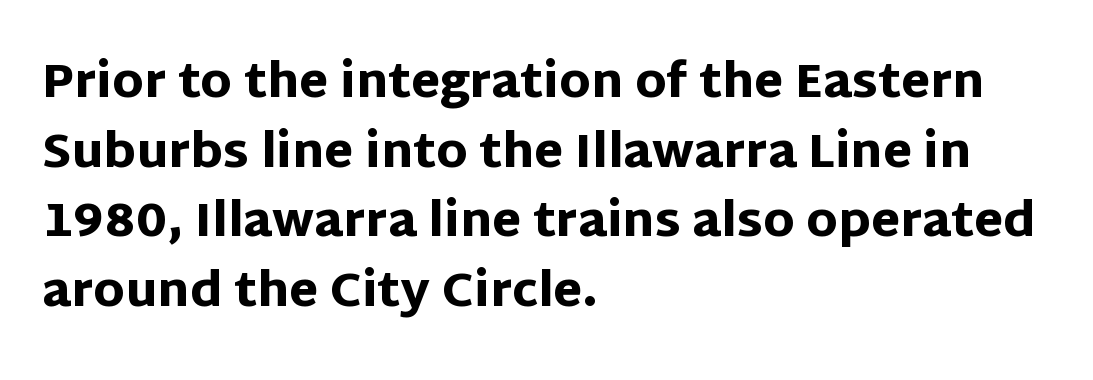
Here the designer chose a conventional face with non-uniform glyph widths. Regular leading. The passage shown is not underscored anywhere. No italicization has been applied; the sample stays upright.
